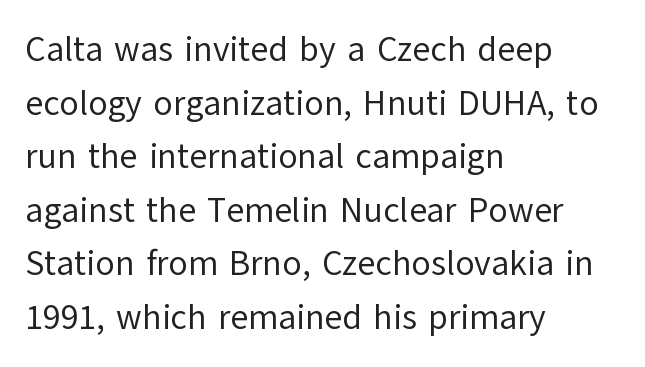
The image shows 35 px regular-weight sans-serif type, upright; set left-aligned, normal line spacing (1.53x), normal letter spacing, not underlined; low stroke contrast and a medium x-height.
